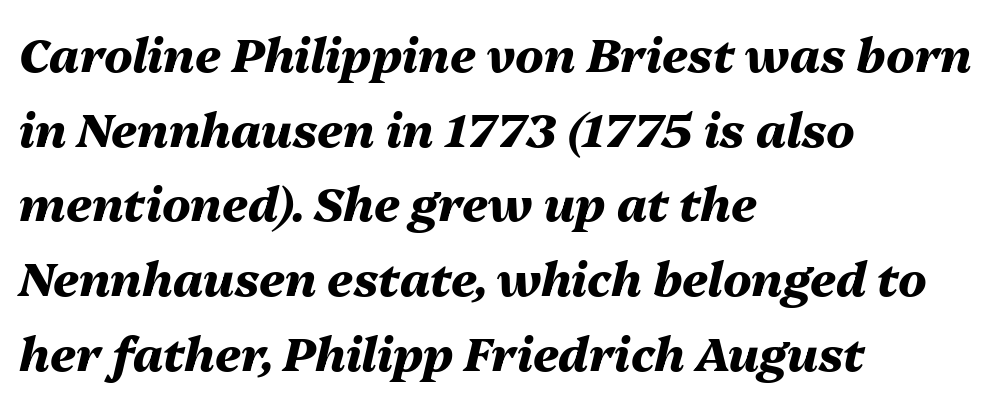
Q: Is the text bold? A: Yes.
Q: Is the text italic (slanted)? A: Yes, it leans right by about 13 degrees.
Q: Is the text underlined? A: No.
Q: How is the paragraph aligned? A: Left-aligned.
Q: Is the spacing between letters normal or unusually wide? A: Normal.
Q: Is the spacing between lines tight, normal or loose? A: Normal.
Q: Width (condensed, normal, or wide)? A: Normal.
Q: Stroke contrast? A: Medium.
Q: x-height? A: Medium.
Q: Monospaced? A: No.
